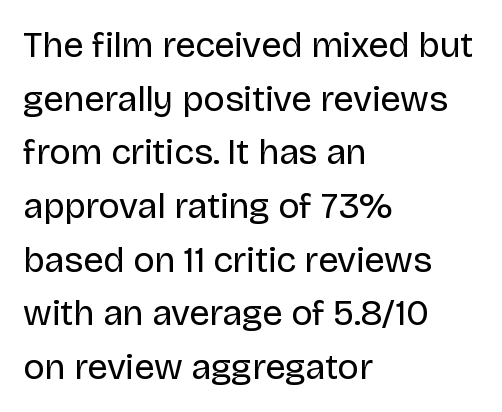
Q: Is the text bold? A: No.
Q: Is the text italic (slanted)? A: No, it is upright.
Q: Is the typeface a serif or a sans-serif typeface? A: Sans-serif.
Q: Is the text underlined? A: No.
Q: How is the paragraph aligned? A: Left-aligned.
Q: Is the spacing between letters normal or unusually wide? A: Normal.
Q: Is the spacing between lines tight, normal or loose? A: Normal.
Q: Width (condensed, normal, or wide)? A: Normal.
Q: Stroke contrast? A: Low.
Q: x-height? A: Large.
Q: Monospaced? A: No.
